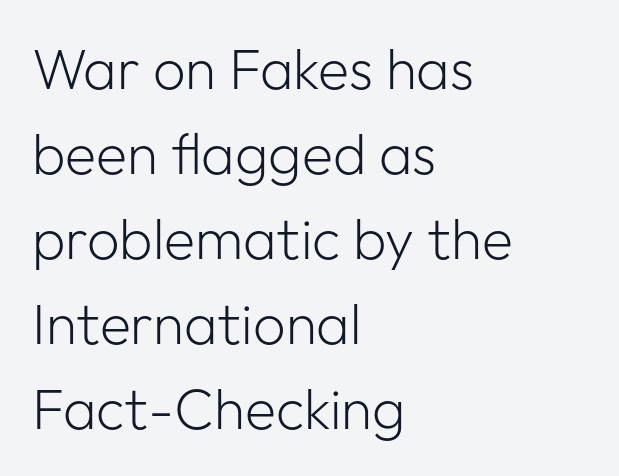
Q: Is the text bold? A: No.
Q: Is the text italic (slanted)? A: No, it is upright.
Q: Is the typeface a serif or a sans-serif typeface? A: Sans-serif.
Q: Is the text underlined? A: No.
Q: How is the paragraph aligned? A: Left-aligned.
Q: Is the spacing between letters normal or unusually wide? A: Normal.
Q: Is the spacing between lines tight, normal or loose? A: Normal.
Q: Width (condensed, normal, or wide)? A: Normal.
Q: Stroke contrast? A: Low.
Q: x-height? A: Medium.
Q: Monospaced? A: No.
